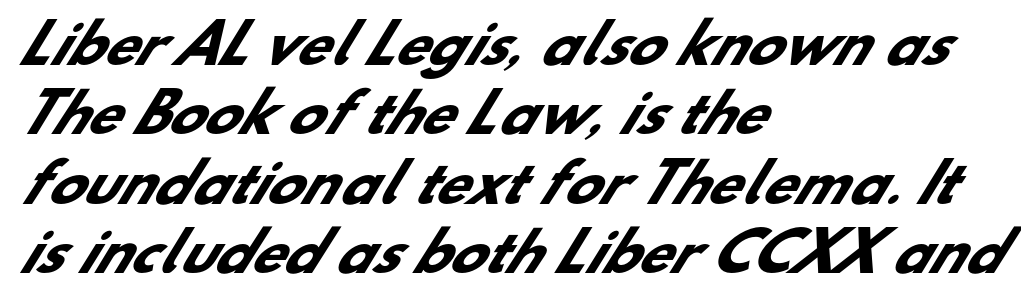
Teacher's note: observe the even left margin — that is flush-left alignment. Each letter's strokes conclude bluntly, with no projecting serifs. Type without underlining. Horizontal bands of white between lines are of average thickness. The horizontal fit of the characters is conventional and even. Stroke thickness is high; the sample reads as a true bold.
